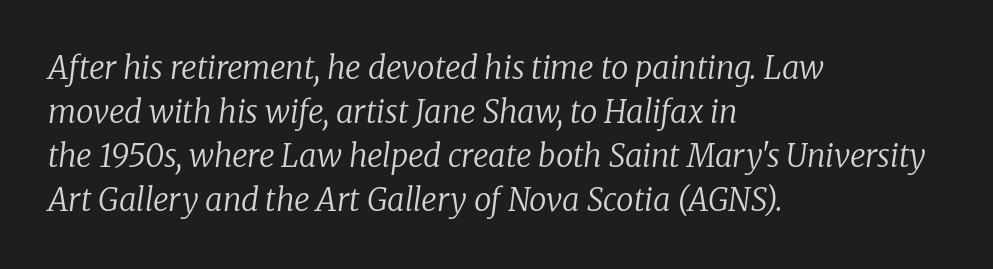
The image shows 31 px regular-weight serif type, italic (leaning right); set left-aligned, normal line spacing (1.42x), normal letter spacing, not underlined; low stroke contrast and a medium x-height.
